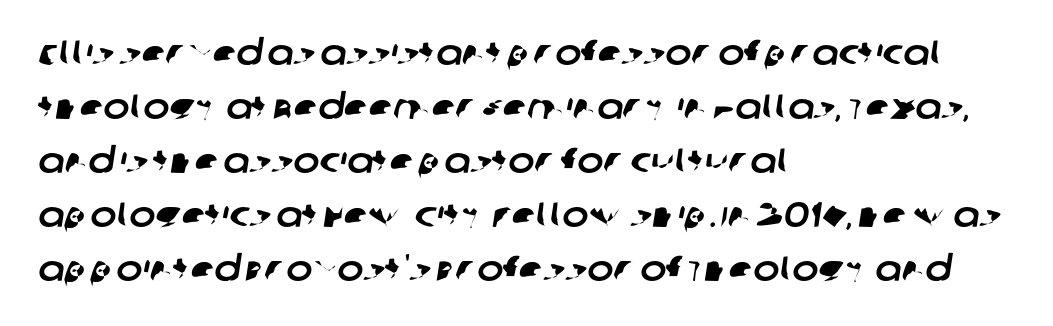
Check where the strokes stop: nothing finishes them off — pure sans. A typesetter would call this proportional, since set widths differ per character. Interline gaps are of average width in this sample. Characters follow at the spacing the type designer built in. Descenders hang freely into open space. The paragraph shown leans on its left margin.
